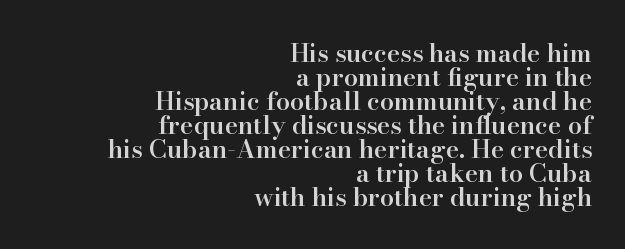
Typesetter's note: demi weight, one step under bold. Does the leading feel generous? Not at all — it's pinched. In terms of posture, this sample is upright. Glyph-to-glyph distance matches everyday printed text. Type without underlining.
